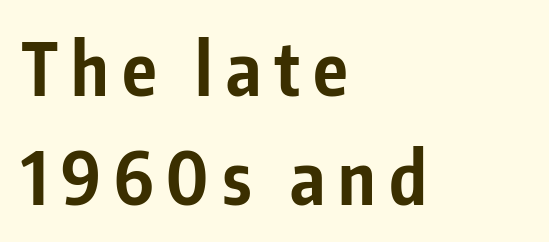
Q: Is the text bold? A: Yes.
Q: Is the text italic (slanted)? A: No, it is upright.
Q: Is the typeface a serif or a sans-serif typeface? A: Sans-serif.
Q: Is the text underlined? A: No.
Q: How is the paragraph aligned? A: Left-aligned.
Q: Is the spacing between lines tight, normal or loose? A: Normal.
Q: Width (condensed, normal, or wide)? A: Condensed.
Q: Stroke contrast? A: Low.
Q: x-height? A: Medium.
Q: Monospaced? A: No.
